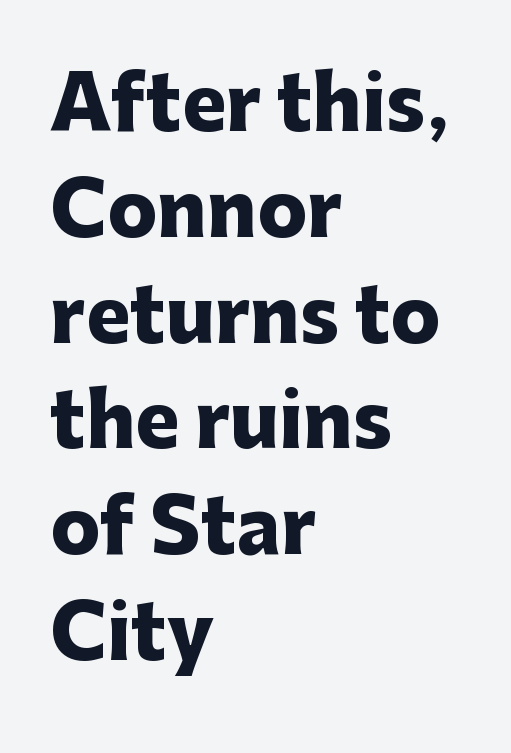
{"serif": "no", "italic": "no", "bold": "yes", "weight": "heavy", "width": "normal", "stroke_contrast": "low", "x_height": "medium", "monospaced": "no", "underline": "no", "align": "left", "line_spacing": "normal", "line_spacing_ratio": 1.43, "letter_spacing": "normal", "letter_spacing_em": 0.0, "glyph_px": 74}
